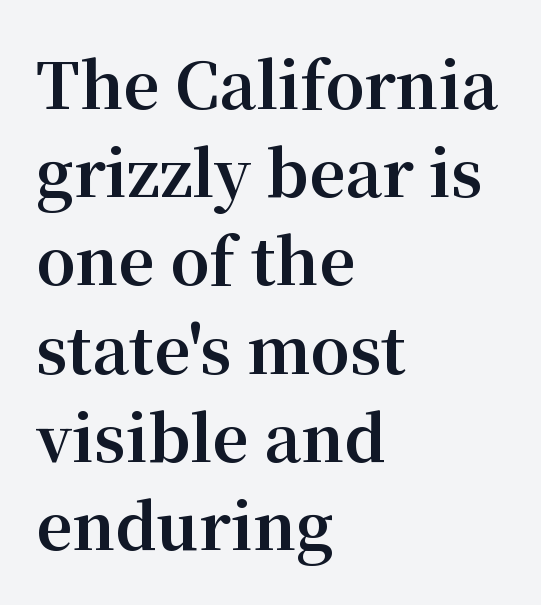
Glyph-to-glyph distance matches everyday printed text. The specimen omits any rule beneath the text block's lines. A serif font was chosen for this passage. This is the regular roman posture of the typeface.
